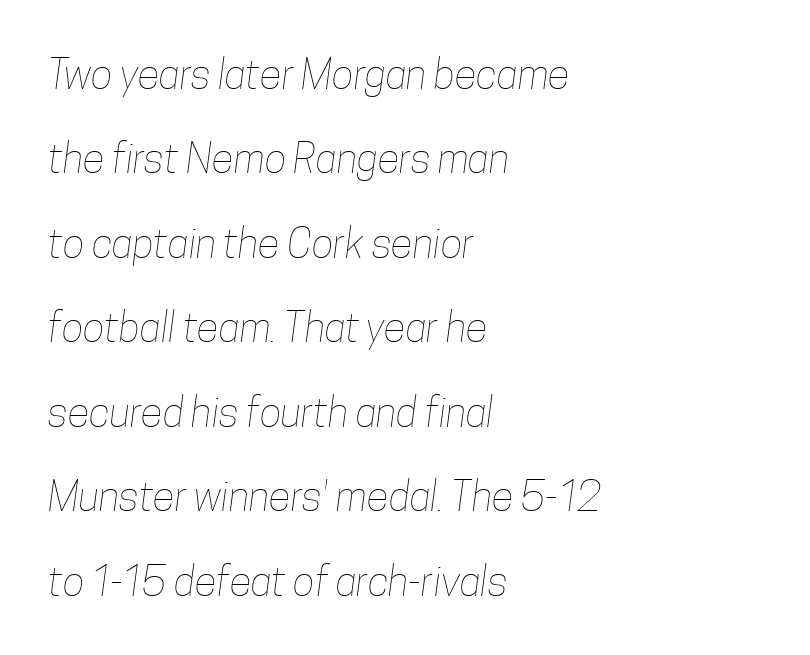
Q: Is the text bold? A: No.
Q: Is the text underlined? A: No.
Q: How is the paragraph aligned? A: Left-aligned.
Q: Is the spacing between letters normal or unusually wide? A: Normal.
Q: Is the spacing between lines tight, normal or loose? A: Loose.
Q: Width (condensed, normal, or wide)? A: Condensed.
Q: Stroke contrast? A: Low.
Q: x-height? A: Medium.
Q: Monospaced? A: No.
